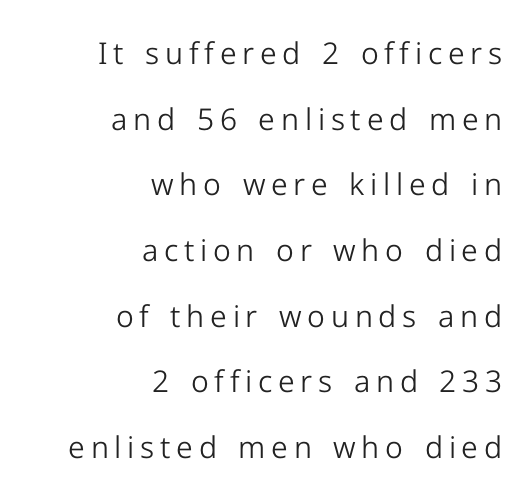
Q: Is the text bold? A: No.
Q: Is the text italic (slanted)? A: No, it is upright.
Q: Is the typeface a serif or a sans-serif typeface? A: Sans-serif.
Q: Is the text underlined? A: No.
Q: How is the paragraph aligned? A: Right-aligned.
Q: Is the spacing between lines tight, normal or loose? A: Loose.
Q: Width (condensed, normal, or wide)? A: Normal.
Q: Stroke contrast? A: Low.
Q: x-height? A: Medium.
Q: Monospaced? A: No.
